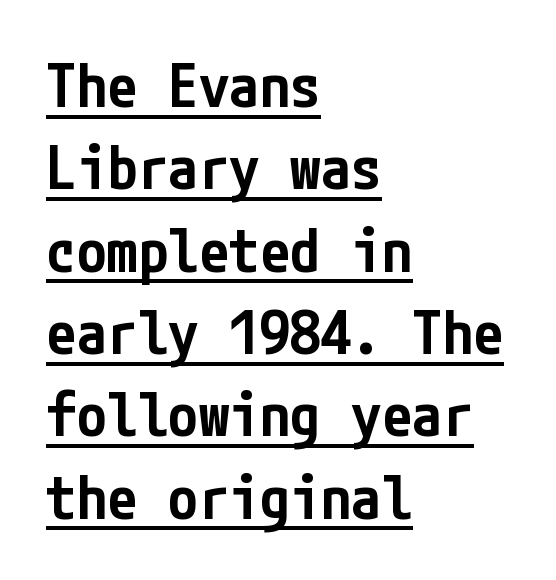
Q: Is the text bold? A: Semi-bold.
Q: Is the text italic (slanted)? A: No, it is upright.
Q: Is the typeface a serif or a sans-serif typeface? A: Sans-serif.
Q: Is the text underlined? A: Yes.
Q: How is the paragraph aligned? A: Left-aligned.
Q: Is the spacing between letters normal or unusually wide? A: Normal.
Q: Is the spacing between lines tight, normal or loose? A: Normal.
Q: Width (condensed, normal, or wide)? A: Condensed.
Q: Stroke contrast? A: Low.
Q: x-height? A: Medium.
